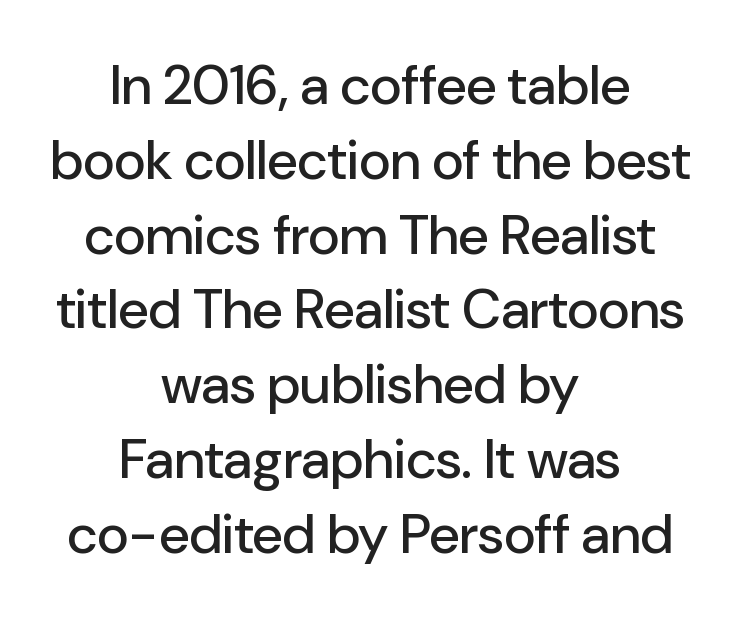
Q: Is the text italic (slanted)? A: No, it is upright.
Q: Is the typeface a serif or a sans-serif typeface? A: Sans-serif.
Q: Is the text underlined? A: No.
Q: How is the paragraph aligned? A: Centered.
Q: Is the spacing between letters normal or unusually wide? A: Normal.
Q: Is the spacing between lines tight, normal or loose? A: Normal.
Q: Width (condensed, normal, or wide)? A: Normal.
Q: Stroke contrast? A: Low.
Q: x-height? A: Medium.
Q: Monospaced? A: No.
